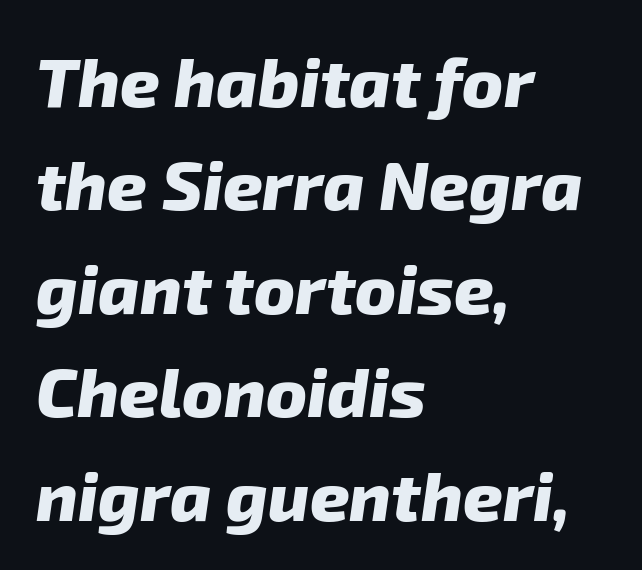
{"serif": "no", "bold": "yes", "weight": "heavy", "width": "normal", "stroke_contrast": "low", "x_height": "medium", "monospaced": "no", "underline": "no", "align": "left", "line_spacing": "normal", "line_spacing_ratio": 1.5, "letter_spacing": "normal", "letter_spacing_em": 0.0, "glyph_px": 69}
